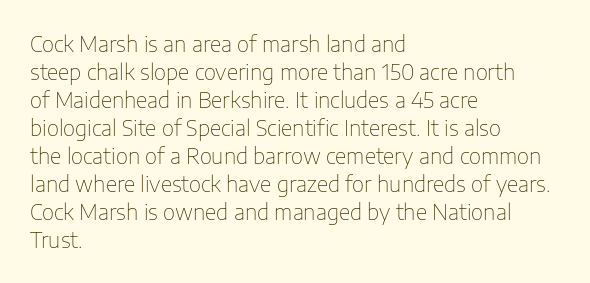
{"italic": "no", "bold": "no", "underline": "no", "align": "left", "line_spacing": "normal", "line_spacing_ratio": 1.33, "letter_spacing": "normal", "letter_spacing_em": 0.0, "glyph_px": 21}
